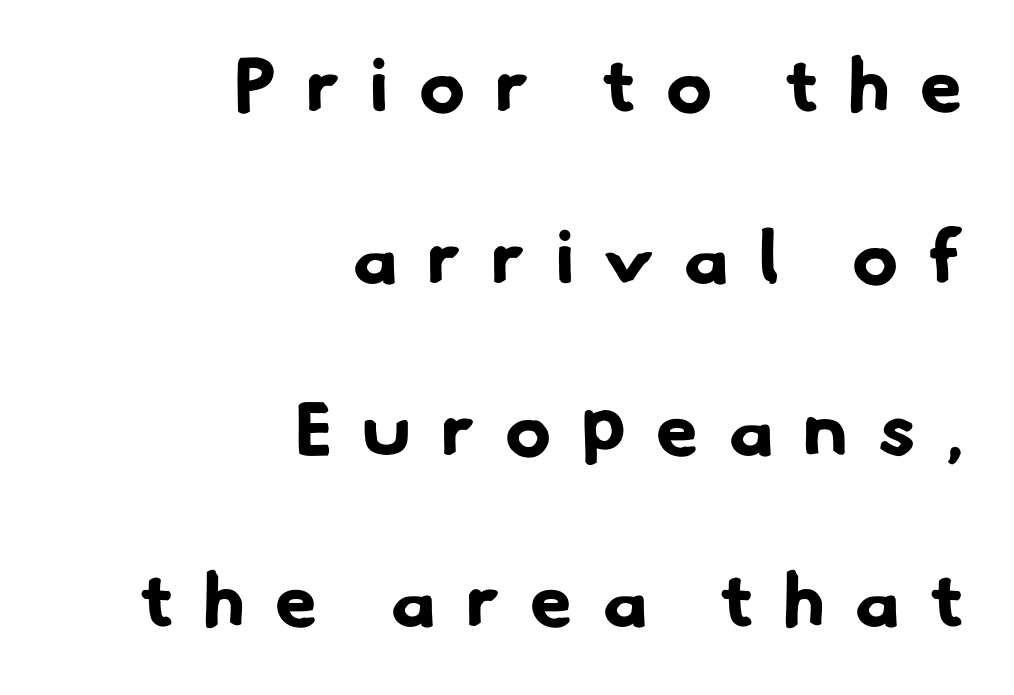
Which margin do the lines hug? The right one — the left edge is uneven. The leading is generous, giving the passage an open texture. Clear beneath every line of the passage. Check where the strokes stop: nothing finishes them off — pure sans.
